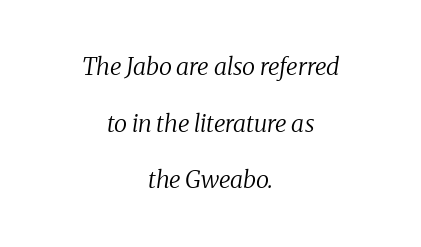
Only glyphs here, with clear space below each row. The lines are spread far apart with generous leading. Default kerning and tracking; the words read as compact shapes. This reads as an unemphasized weight, regular at the heaviest. Italic? Definitely — the glyphs are oblique. Where is the straight margin? There isn't one; the lines are centered.
